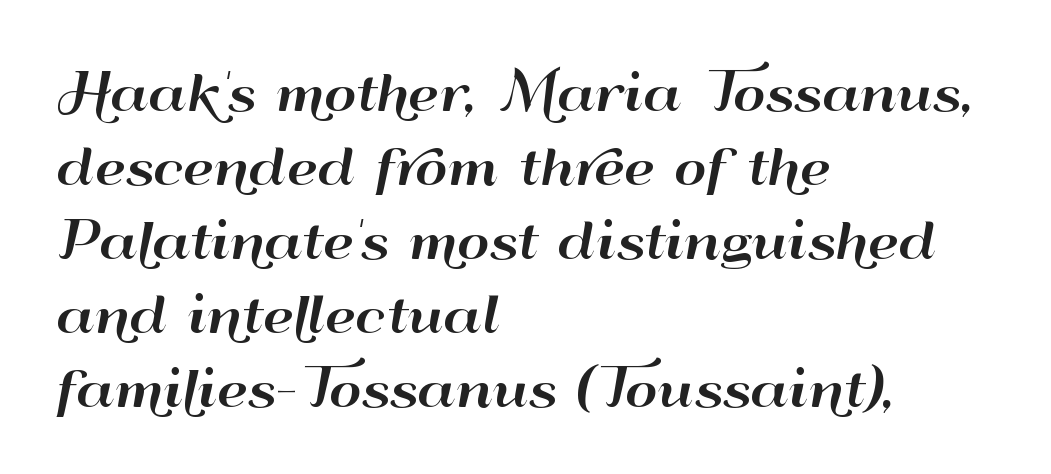
{"serif": "no", "width": "wide", "stroke_contrast": "high", "x_height": "small", "monospaced": "no", "underline": "no", "align": "left", "line_spacing": "normal", "line_spacing_ratio": 1.48, "letter_spacing": "normal", "letter_spacing_em": 0.0, "glyph_px": 50}
